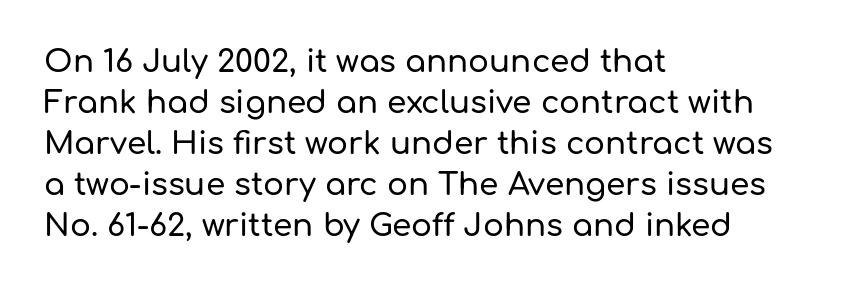
{"serif": "no", "italic": "no", "width": "normal", "stroke_contrast": "low", "x_height": "medium", "monospaced": "no", "underline": "no", "align": "left", "line_spacing": "normal", "line_spacing_ratio": 1.32, "letter_spacing": "normal", "letter_spacing_em": 0.0, "glyph_px": 31}
